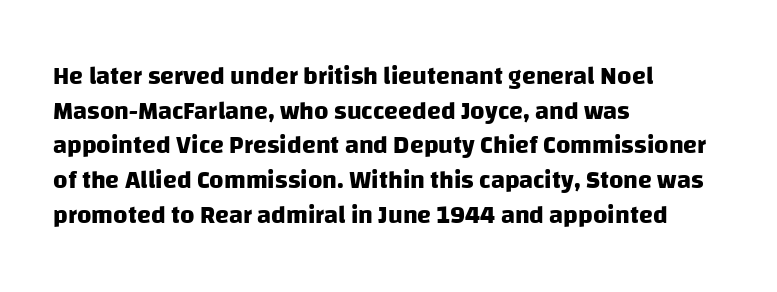
Q: Is the text bold? A: Yes.
Q: Is the text underlined? A: No.
Q: How is the paragraph aligned? A: Left-aligned.
Q: Is the spacing between letters normal or unusually wide? A: Normal.
Q: Is the spacing between lines tight, normal or loose? A: Normal.
